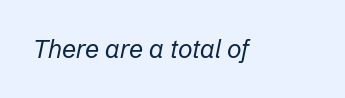
{"italic": "yes", "lean": "right", "slant_degrees": 12, "bold": "no", "underline": "no", "letter_spacing": "normal", "letter_spacing_em": 0.0, "glyph_px": 25}
